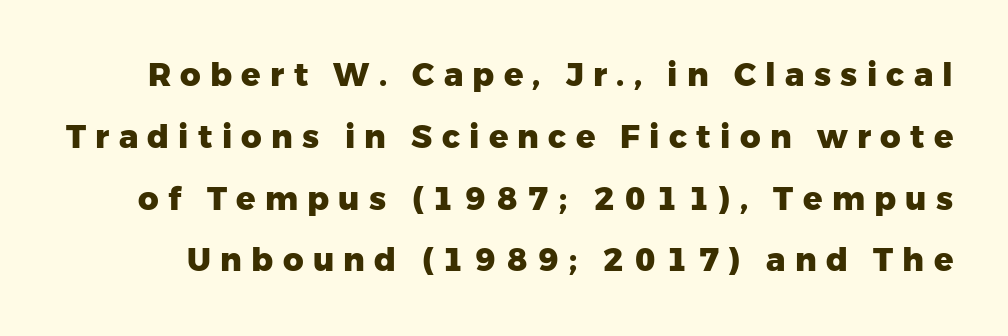
{"serif": "no", "italic": "no", "bold": "yes", "weight": "heavy", "width": "normal", "stroke_contrast": "low", "x_height": "medium", "monospaced": "no", "underline": "no", "line_spacing": "loose", "line_spacing_ratio": 1.93, "letter_spacing": "wide", "letter_spacing_em": 0.29, "glyph_px": 32}
